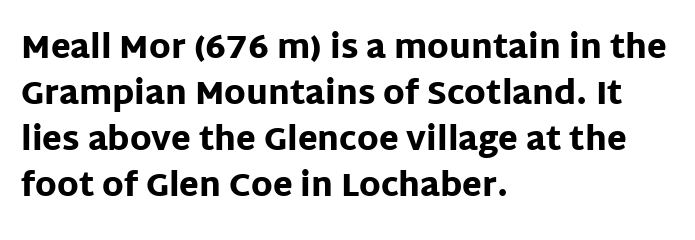
{"serif": "no", "italic": "no", "bold": "yes", "weight": "heavy", "width": "normal", "stroke_contrast": "low", "x_height": "large", "monospaced": "no", "underline": "no", "align": "left", "line_spacing": "normal", "line_spacing_ratio": 1.44, "letter_spacing": "normal", "letter_spacing_em": 0.0, "glyph_px": 32}
